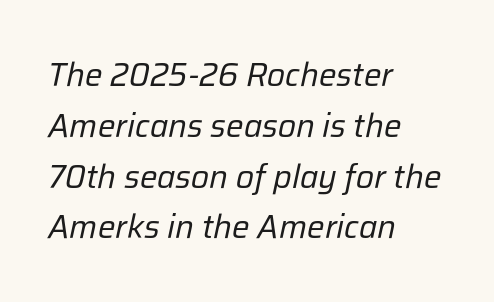
{"italic": "yes", "lean": "right", "slant_degrees": 12, "bold": "no", "weight": "regular", "width": "normal", "stroke_contrast": "low", "x_height": "medium", "monospaced": "no", "underline": "no", "align": "left", "line_spacing": "normal", "line_spacing_ratio": 1.54, "letter_spacing": "normal", "letter_spacing_em": 0.0, "glyph_px": 33}
